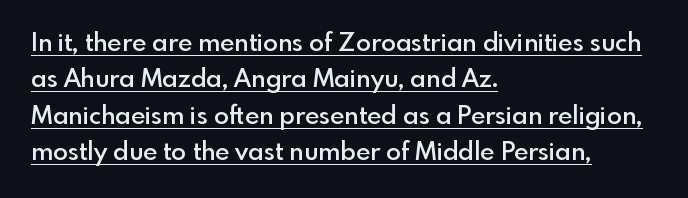
The image shows 25 px text type, upright; set left-aligned, normal line spacing (1.46x), normal letter spacing, underlined.
